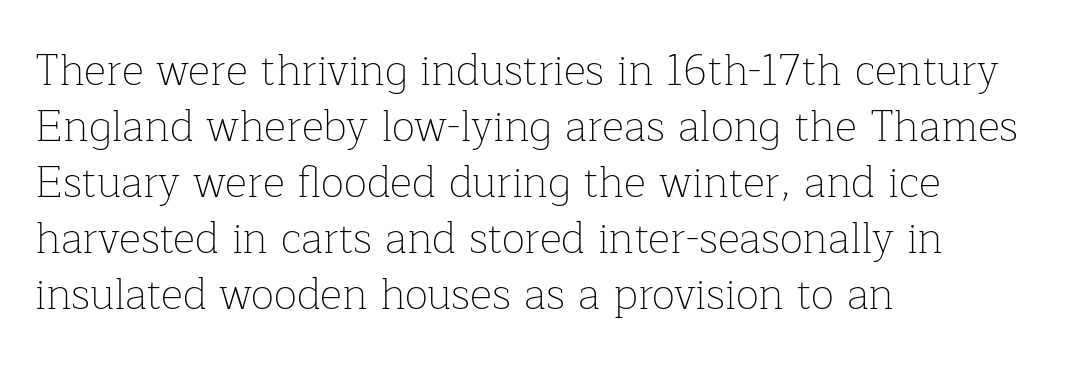
A bare baseline throughout the passage. The block of text has a typical density, with ordinary space between rows. This sample has the flowing, uneven cadence of proportional lettering. Vertical strokes here are truly vertical. Casual observation: everything's shoved over to the left.
